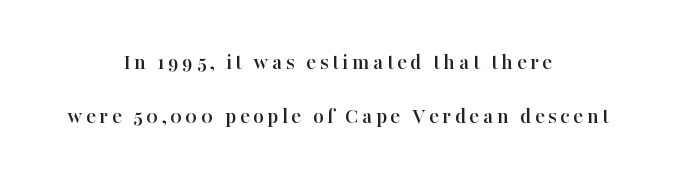
The image shows 23 px text type, upright; set centered, loose line spacing (2.34x), not underlined.
